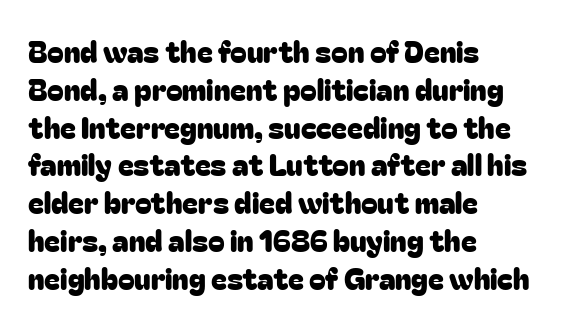
The image shows 30 px sans-serif type, upright; set left-aligned, normal line spacing (1.26x), normal letter spacing, not underlined; low stroke contrast and a medium x-height.
